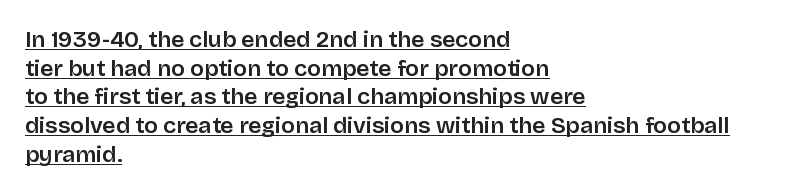
The image shows 23 px text type, upright; set left-aligned, normal line spacing (1.25x), normal letter spacing, underlined.
